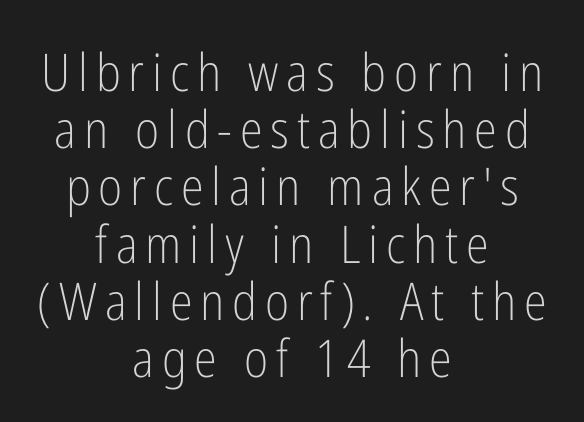
The image shows 52 px light, condensed sans-serif type, upright; set centered, tight line spacing (1.1x), not underlined; low stroke contrast and a medium x-height.
